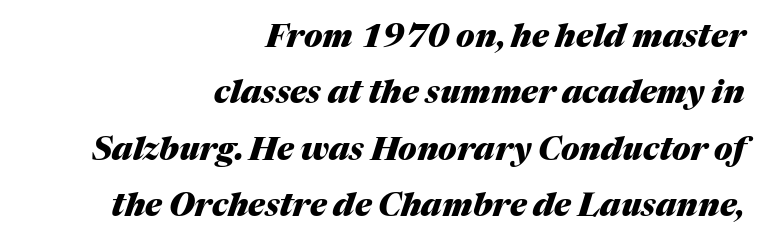
The image shows 32 px heavy type, italic (leaning right); set right-aligned, line spacing 1.76x, normal letter spacing, not underlined; medium stroke contrast and a medium x-height.
